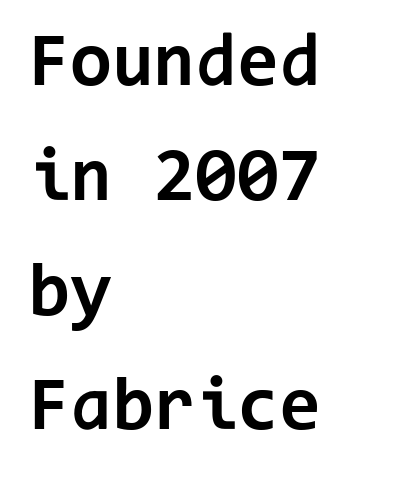
{"serif": "no", "italic": "no", "bold": "yes", "weight": "bold", "width": "normal", "stroke_contrast": "low", "x_height": "medium", "monospaced": "yes", "underline": "no", "align": "left", "line_spacing": "normal", "line_spacing_ratio": 1.51, "letter_spacing": "normal", "letter_spacing_em": 0.0, "glyph_px": 76}
